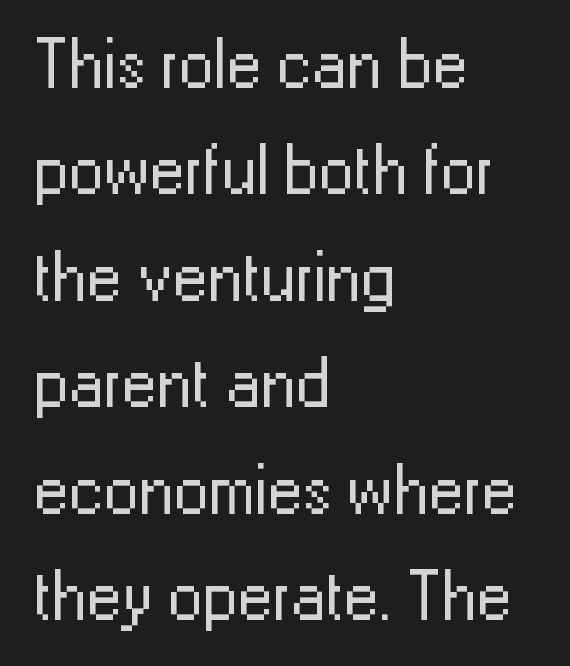
Notice how the passage keeps a crisp vertical edge on the left only. Rows of type keep a routine distance in the vertical direction. There is no visible air inserted between adjacent glyphs. This is not heavy type; no bold has been used. The words here are not underlined.
